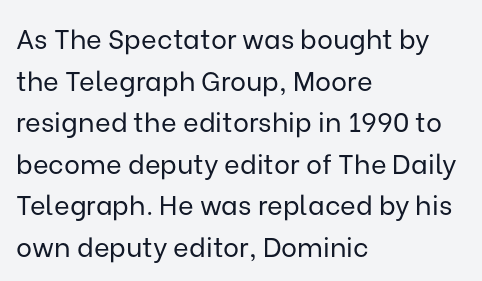
Q: Is the text bold? A: No.
Q: Is the text italic (slanted)? A: No, it is upright.
Q: Is the text underlined? A: No.
Q: How is the paragraph aligned? A: Left-aligned.
Q: Is the spacing between letters normal or unusually wide? A: Normal.
Q: Is the spacing between lines tight, normal or loose? A: Normal.
